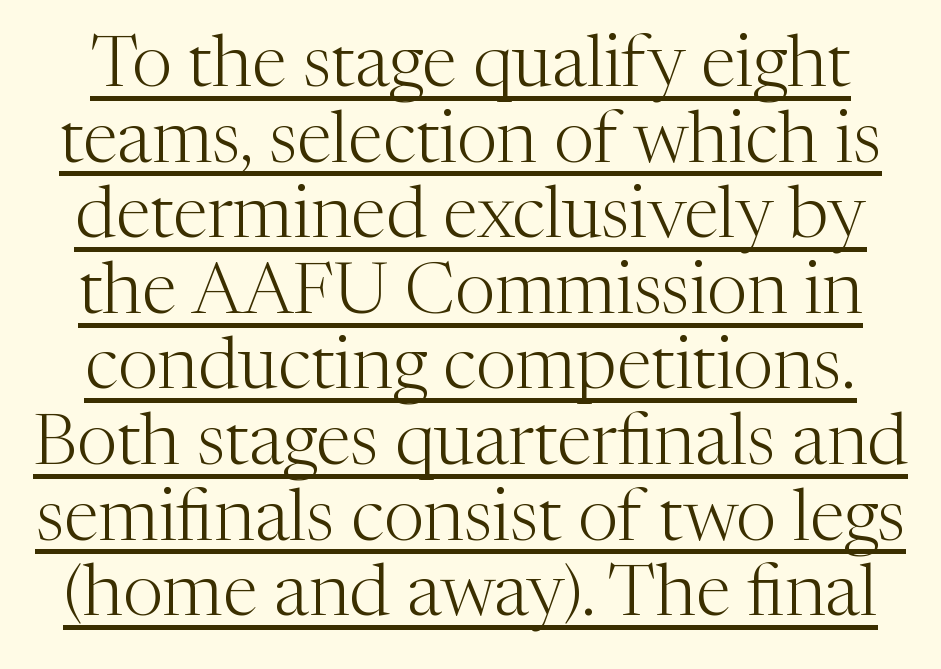
What decoration does the sample have? An underline. Old-style or modern, the face here clearly has serifs. A typesetter would call this zero additional tracking. Do the letters lean? They stand straight. Stroke mass is kept to a normal reading level or below.
